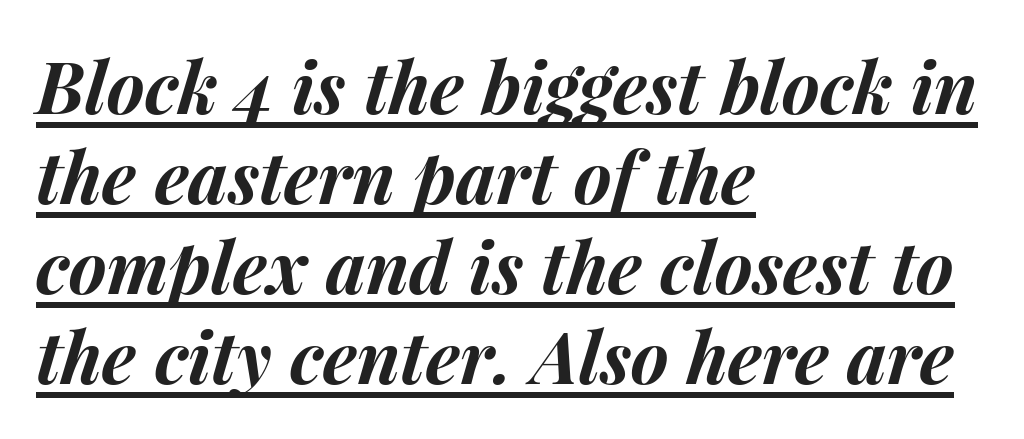
The image shows 72 px bold type, italic (leaning right); set left-aligned, normal line spacing (1.25x), normal letter spacing, underlined; medium stroke contrast and a medium x-height.
